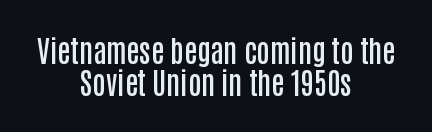
Q: Is the text bold? A: Semi-bold.
Q: Is the text italic (slanted)? A: No, it is upright.
Q: Is the typeface a serif or a sans-serif typeface? A: Sans-serif.
Q: Is the text underlined? A: No.
Q: How is the paragraph aligned? A: Centered.
Q: Is the spacing between letters normal or unusually wide? A: Normal.
Q: Is the spacing between lines tight, normal or loose? A: Tight.
Q: Width (condensed, normal, or wide)? A: Condensed.
Q: Stroke contrast? A: Low.
Q: x-height? A: Large.
Q: Monospaced? A: No.
